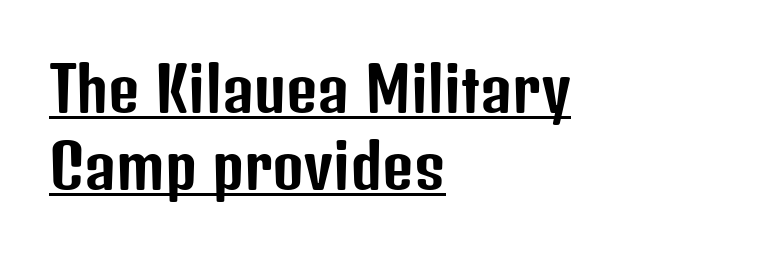
{"serif": "no", "italic": "no", "width": "condensed", "stroke_contrast": "low", "x_height": "medium", "monospaced": "no", "underline": "yes", "align": "left", "line_spacing": "normal", "line_spacing_ratio": 1.26, "letter_spacing": "normal", "letter_spacing_em": 0.0, "glyph_px": 61}
